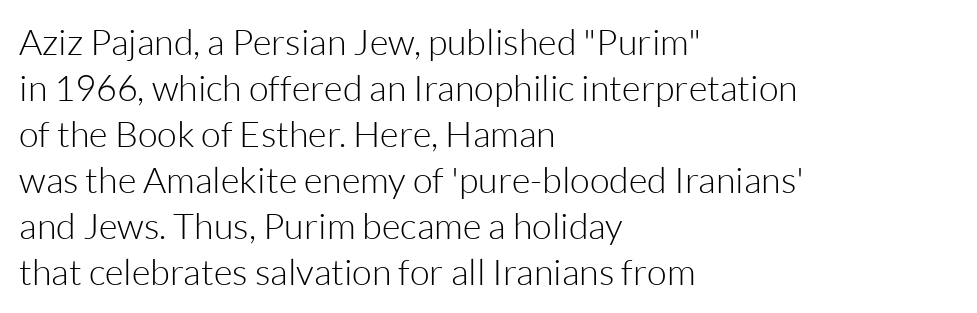
Q: Is the text bold? A: No.
Q: Is the text italic (slanted)? A: No, it is upright.
Q: Is the typeface a serif or a sans-serif typeface? A: Sans-serif.
Q: Is the text underlined? A: No.
Q: How is the paragraph aligned? A: Left-aligned.
Q: Is the spacing between letters normal or unusually wide? A: Normal.
Q: Is the spacing between lines tight, normal or loose? A: Normal.
Q: Width (condensed, normal, or wide)? A: Normal.
Q: Stroke contrast? A: Low.
Q: x-height? A: Medium.
Q: Monospaced? A: No.
